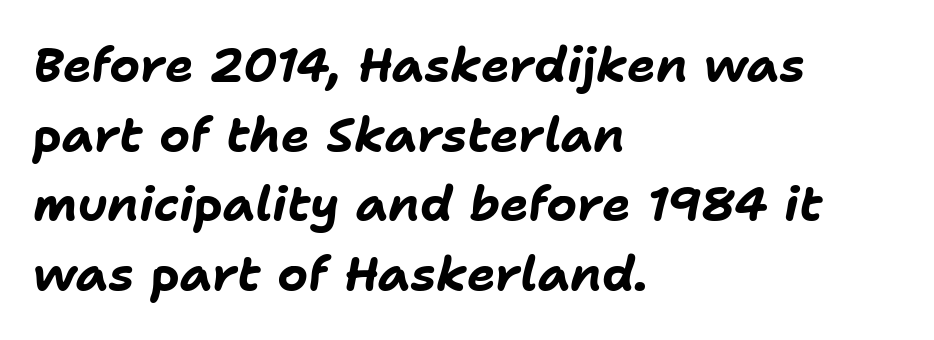
Character widths vary here, with narrow letters taking less room than wide ones. Is there much room between lines? A standard amount, neither cramped nor airy. Is the letter spacing exaggerated? No — it looks like the ordinary default. The axis of the letterforms is tilted away from vertical.
